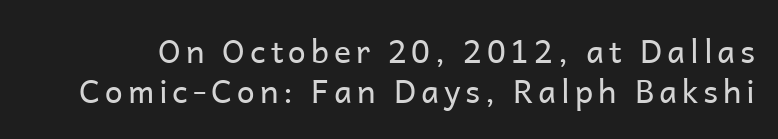
Q: Is the text bold? A: No.
Q: Is the text italic (slanted)? A: No, it is upright.
Q: Is the typeface a serif or a sans-serif typeface? A: Sans-serif.
Q: Is the text underlined? A: No.
Q: Is the spacing between lines tight, normal or loose? A: Normal.
Q: Width (condensed, normal, or wide)? A: Normal.
Q: Stroke contrast? A: Low.
Q: x-height? A: Medium.
Q: Monospaced? A: No.
